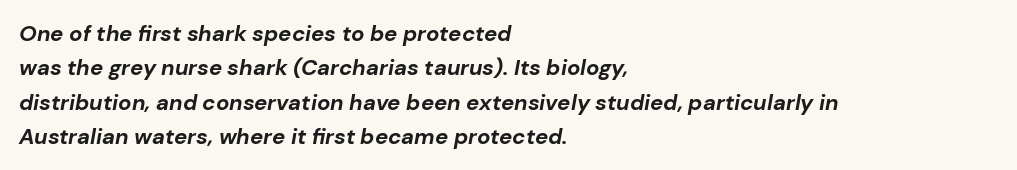
Tall strokes in this sample are angled rather than plumb. The line-height multiplier appears to be the usual default. No word sits above an underline. This sample uses plain, unmodified letter spacing. Left-aligned paragraph, ragged on the right. You'd pick this weight for a headline — it's a proper bold.
